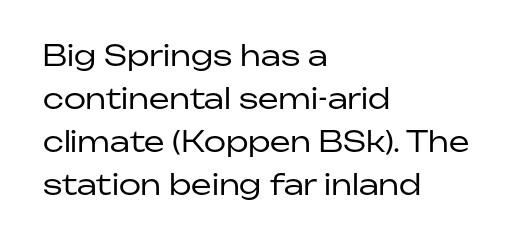
Q: Is the text bold? A: No.
Q: Is the text italic (slanted)? A: No, it is upright.
Q: Is the typeface a serif or a sans-serif typeface? A: Sans-serif.
Q: Is the text underlined? A: No.
Q: How is the paragraph aligned? A: Left-aligned.
Q: Is the spacing between letters normal or unusually wide? A: Normal.
Q: Is the spacing between lines tight, normal or loose? A: Normal.
Q: Width (condensed, normal, or wide)? A: Normal.
Q: Stroke contrast? A: Low.
Q: x-height? A: Medium.
Q: Monospaced? A: No.
